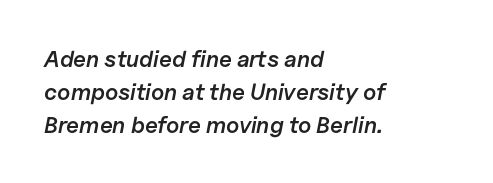
{"italic": "yes", "lean": "right", "slant_degrees": 11, "bold": "semi", "underline": "no", "align": "left", "line_spacing": "normal", "line_spacing_ratio": 1.43, "letter_spacing": "normal", "letter_spacing_em": 0.0, "glyph_px": 23}
